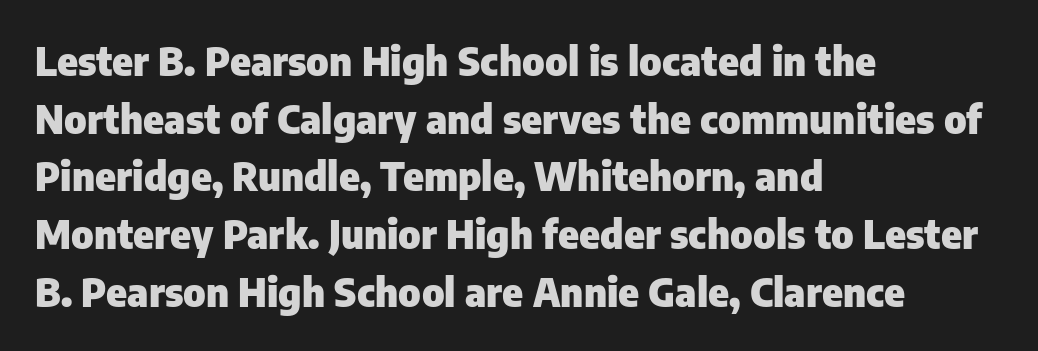
This sample keeps an unexceptional amount of space between lines. These lines stack with their left ends in a neat column. The characters display no serif detailing; their extremities are plain. The rendering uses natural spacing where letterforms have individual widths. In terms of weight, the rendering is a true, heavy bold.
